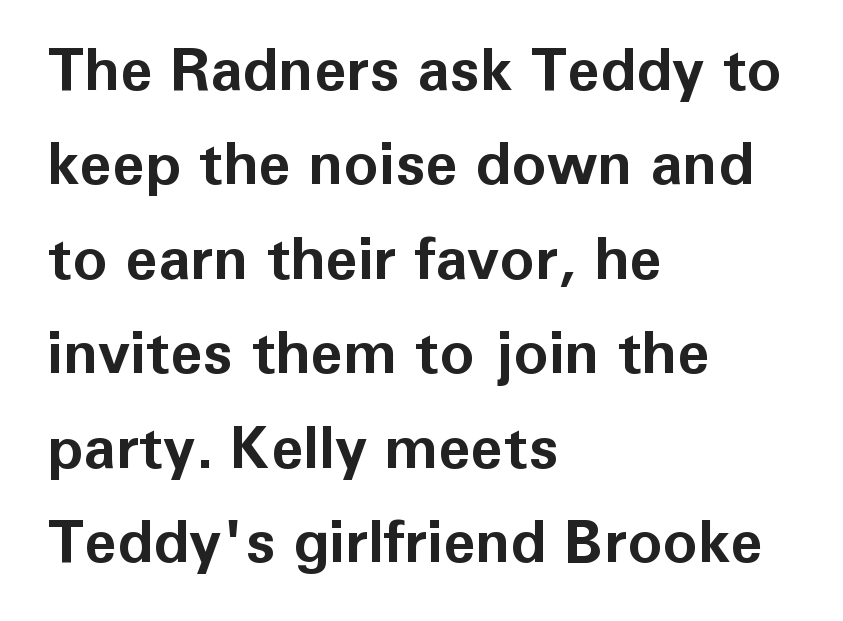
The glyphs have the mass of a bold cut. The letters stand straight up with perfectly vertical stems. Note: no serifs on the glyphs. Line spacing here is normal. The lines in this sample share a left origin and differ only in where they stop.
